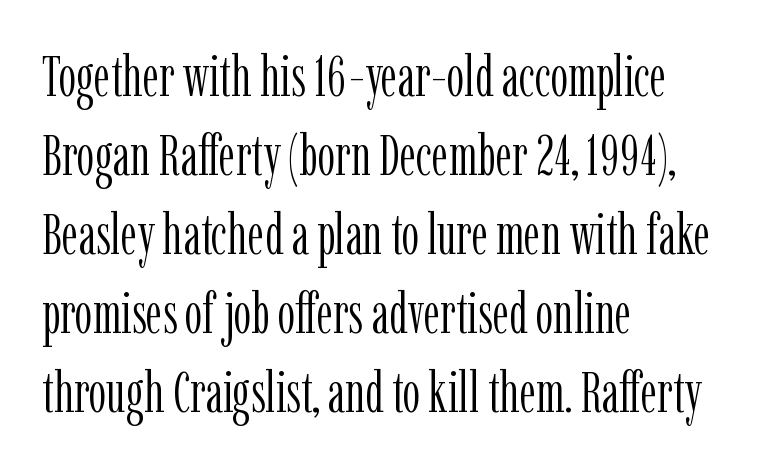
Q: Is the text bold? A: No.
Q: Is the text italic (slanted)? A: No, it is upright.
Q: Is the typeface a serif or a sans-serif typeface? A: Serif.
Q: Is the text underlined? A: No.
Q: How is the paragraph aligned? A: Left-aligned.
Q: Is the spacing between letters normal or unusually wide? A: Normal.
Q: Is the spacing between lines tight, normal or loose? A: Normal.
Q: Width (condensed, normal, or wide)? A: Condensed.
Q: Stroke contrast? A: Low.
Q: x-height? A: Medium.
Q: Monospaced? A: No.
